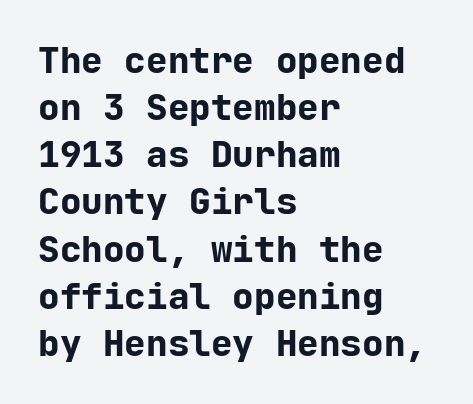
Q: Is the text bold? A: Yes.
Q: Is the text italic (slanted)? A: No, it is upright.
Q: Is the typeface a serif or a sans-serif typeface? A: Sans-serif.
Q: Is the text underlined? A: No.
Q: How is the paragraph aligned? A: Left-aligned.
Q: Is the spacing between letters normal or unusually wide? A: Normal.
Q: Is the spacing between lines tight, normal or loose? A: Normal.
Q: Width (condensed, normal, or wide)? A: Normal.
Q: Stroke contrast? A: Low.
Q: x-height? A: Medium.
Q: Monospaced? A: Yes.
